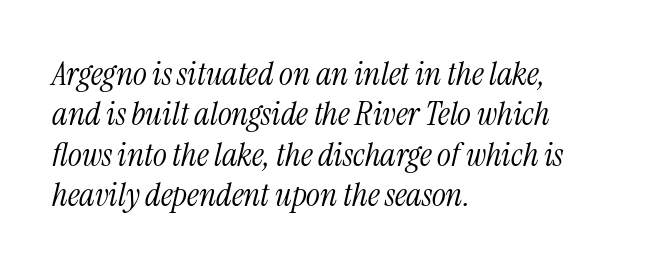
Classification — serif. These lines keep a tight, regular rhythm from letter to letter. The lines are quadded left. No letter is thick-stroked: the sample isn't bold. Only glyphs here, with clear space below each row.
